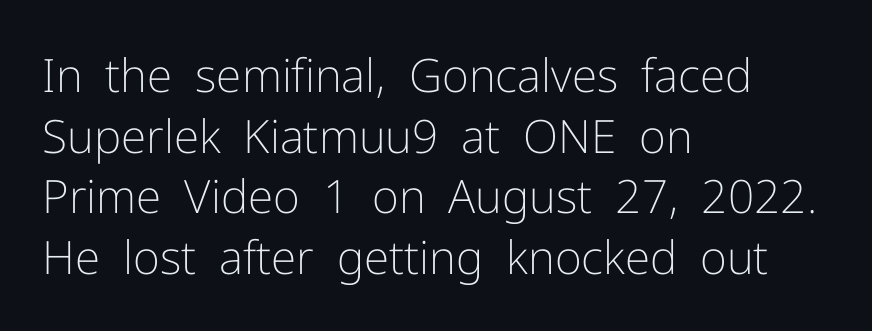
The image shows 46 px light sans-serif type, upright; set left-aligned, normal line spacing (1.32x), normal letter spacing, not underlined; low stroke contrast and a medium x-height.
